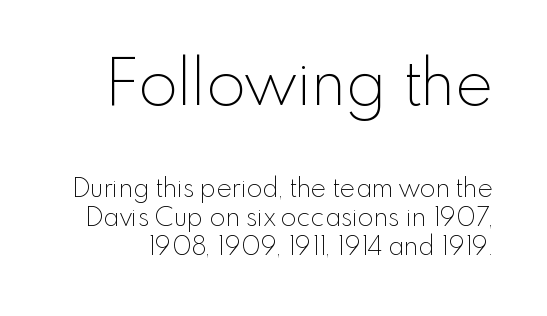
Q: Is the text bold? A: No.
Q: Is the text italic (slanted)? A: No, it is upright.
Q: Is the typeface a serif or a sans-serif typeface? A: Sans-serif.
Q: Is the text underlined? A: No.
Q: Is the spacing between letters normal or unusually wide? A: Normal.
Q: Is the spacing between lines tight, normal or loose? A: Tight.
Q: Which block of text is set in a larger size, the first (top) or the second (bottom)? A: The first (top) one.
Q: Width (condensed, normal, or wide)? A: Normal.
Q: x-height? A: Small.
Q: Monospaced? A: No.
